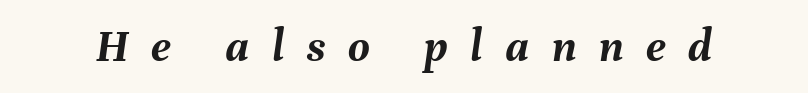
Q: Is the text bold? A: Yes.
Q: Is the text italic (slanted)? A: Yes, it leans right by about 8 degrees.
Q: Is the text underlined? A: No.
Q: Is the spacing between letters normal or unusually wide? A: Unusually wide.
Q: Width (condensed, normal, or wide)? A: Normal.
Q: Stroke contrast? A: Medium.
Q: x-height? A: Medium.
Q: Monospaced? A: No.
